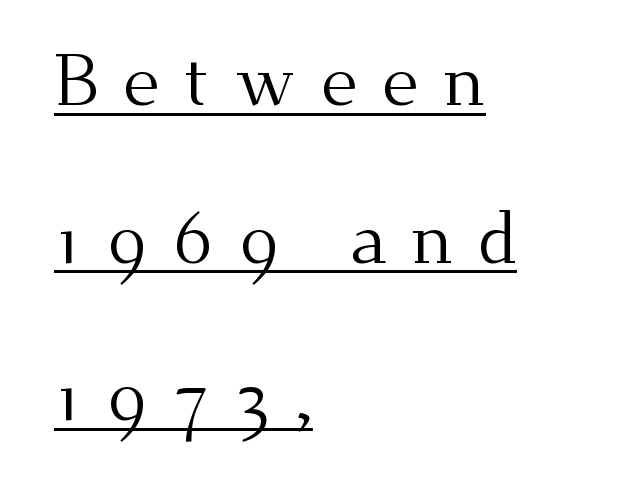
The image shows 72 px regular-weight serif type, upright; set left-aligned, loose line spacing (2.19x), unusually wide letter spacing (+0.34 em), underlined; medium stroke contrast and a small x-height.
